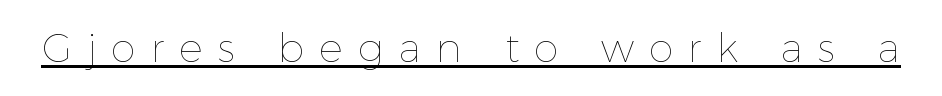
The image shows 40 px thin type, upright; set unusually wide letter spacing (+0.38 em), underlined; a medium x-height.
